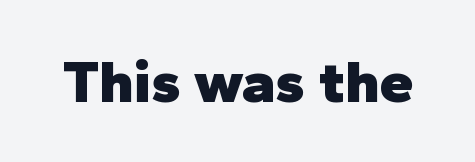
The image shows 61 px heavy sans-serif type, upright; set normal letter spacing, not underlined; low stroke contrast and a medium x-height.
